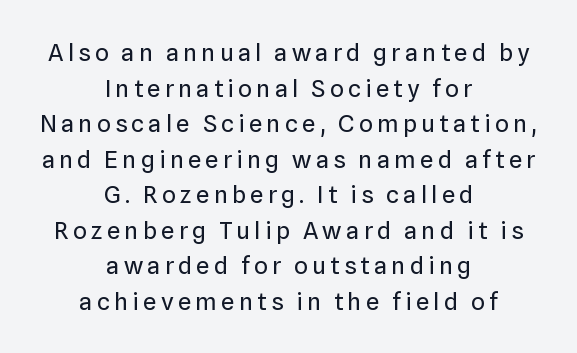
{"italic": "no", "bold": "no", "underline": "no", "align": "center", "line_spacing": "normal", "line_spacing_ratio": 1.48, "glyph_px": 24}
